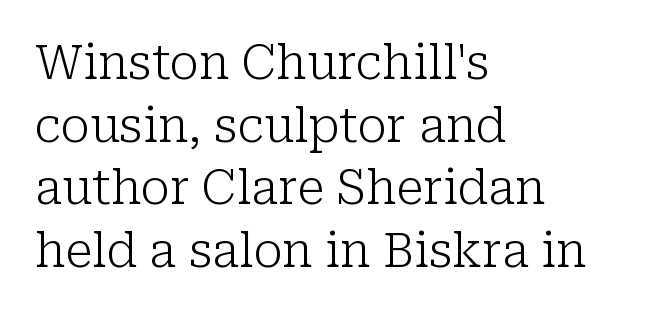
{"serif": "yes", "italic": "no", "bold": "no", "weight": "light", "width": "normal", "stroke_contrast": "low", "x_height": "medium", "monospaced": "no", "underline": "no", "align": "left", "line_spacing": "normal", "line_spacing_ratio": 1.33, "letter_spacing": "normal", "letter_spacing_em": 0.0, "glyph_px": 47}
